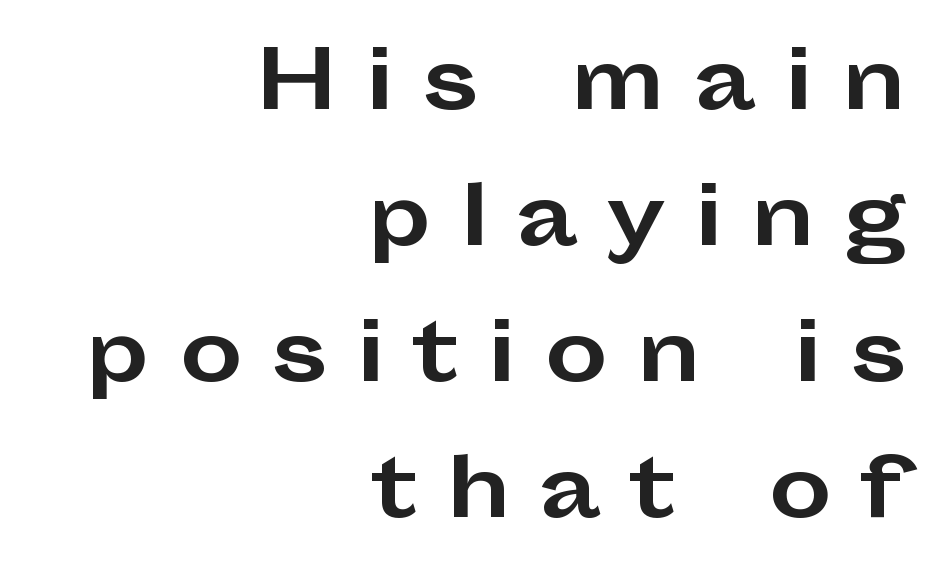
{"serif": "no", "italic": "no", "bold": "yes", "weight": "bold", "width": "wide", "stroke_contrast": "low", "x_height": "medium", "monospaced": "no", "underline": "no", "align": "right", "line_spacing_ratio": 1.72, "letter_spacing": "wide", "letter_spacing_em": 0.37, "glyph_px": 79}
